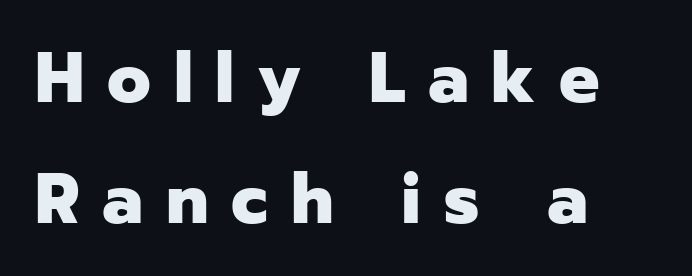
{"serif": "no", "italic": "no", "bold": "yes", "weight": "heavy", "width": "normal", "stroke_contrast": "low", "x_height": "medium", "monospaced": "no", "underline": "no", "align": "left", "line_spacing": "normal", "line_spacing_ratio": 1.7, "letter_spacing": "wide", "letter_spacing_em": 0.32, "glyph_px": 71}
